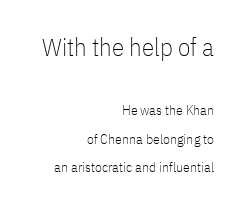
The image shows 25 px text type, upright; set right-aligned, loose line spacing (2.02x), normal letter spacing, not underlined; the first (top) block is 1.79x larger.
